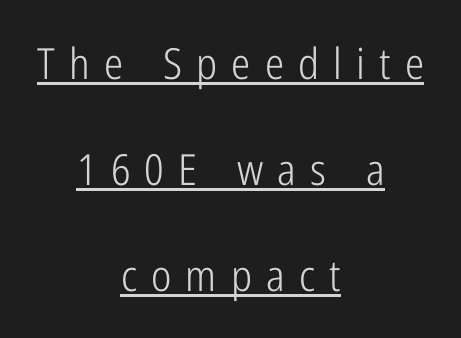
Q: Is the text bold? A: No.
Q: Is the text italic (slanted)? A: No, it is upright.
Q: Is the typeface a serif or a sans-serif typeface? A: Sans-serif.
Q: Is the text underlined? A: Yes.
Q: How is the paragraph aligned? A: Centered.
Q: Is the spacing between letters normal or unusually wide? A: Unusually wide.
Q: Is the spacing between lines tight, normal or loose? A: Loose.
Q: Width (condensed, normal, or wide)? A: Condensed.
Q: Stroke contrast? A: Low.
Q: x-height? A: Medium.
Q: Monospaced? A: No.
